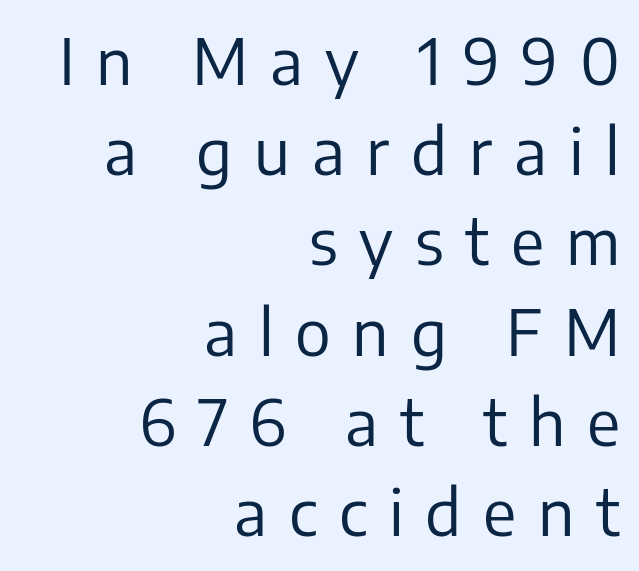
Think of a printed novel: that variable character pitch is what you see here. The rendering anchors every line to the right-hand side. Underline: absent. Vertical spacing — default. Look at the bottom of the vertical strokes: they stop flat, with no serifs. The face looks like a standard text weight, possibly lighter.
